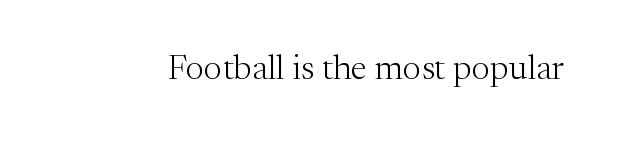
Observe the serifs anchoring each vertical stroke in this sample. Plain, unruled lines of type. Spacing between characters is what you'd get straight out of the box. You could not count columns in this text — the font is proportionally spaced.
